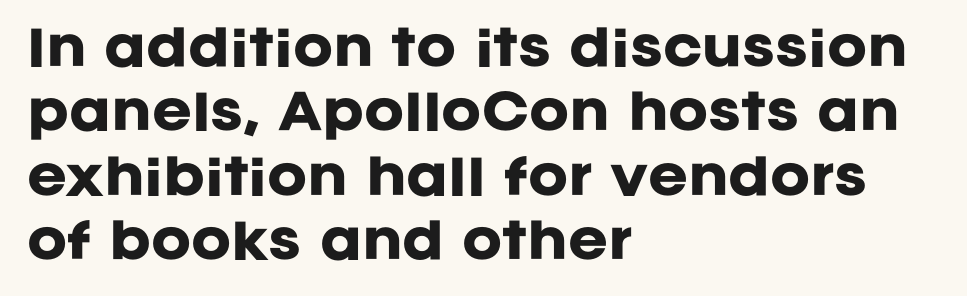
Q: Is the text bold? A: Yes.
Q: Is the text italic (slanted)? A: No, it is upright.
Q: Is the typeface a serif or a sans-serif typeface? A: Sans-serif.
Q: Is the text underlined? A: No.
Q: How is the paragraph aligned? A: Left-aligned.
Q: Is the spacing between letters normal or unusually wide? A: Normal.
Q: Is the spacing between lines tight, normal or loose? A: Normal.
Q: Width (condensed, normal, or wide)? A: Normal.
Q: Stroke contrast? A: Low.
Q: x-height? A: Large.
Q: Monospaced? A: No.
